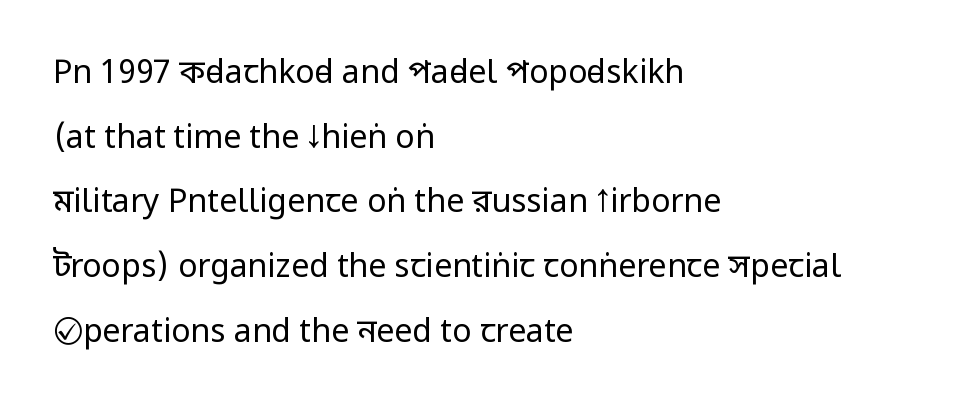
The image shows 32 px regular-weight, condensed sans-serif type, upright; set left-aligned, loose line spacing (2.02x), normal letter spacing, not underlined; low stroke contrast and a large x-height.
